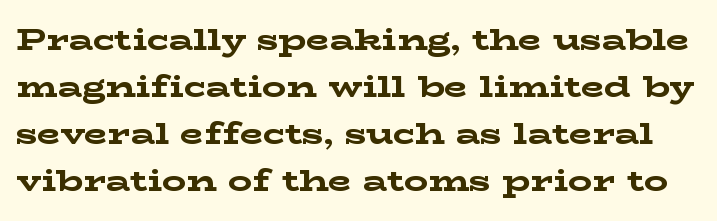
Notice how the stems are strictly vertical — no italics here. Each letter keeps its own natural width here, so spacing adapts to shape. Has an underline been added? It has not. Look at the tracking — it's just the regular setting, nothing added. Typographic density is high because the face is bold.
